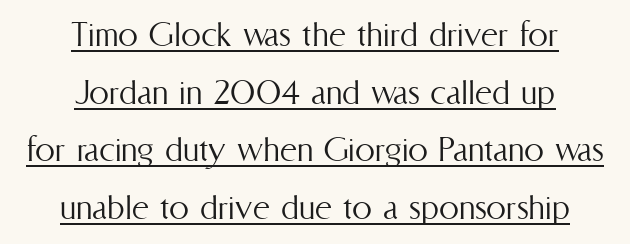
{"italic": "no", "bold": "no", "weight": "light", "width": "condensed", "stroke_contrast": "medium", "x_height": "medium", "monospaced": "no", "underline": "yes", "align": "center", "line_spacing": "normal", "line_spacing_ratio": 1.44, "letter_spacing": "normal", "letter_spacing_em": 0.0, "glyph_px": 40}
